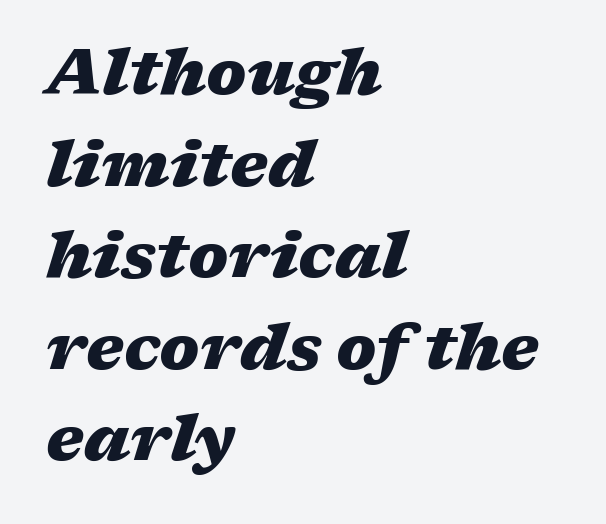
Does extra space separate the letters? No, they use regular spacing. Does the lettering tilt? It does — this is italic. Is this a fixed-width face? No — the glyphs have proportional, varying widths. Anything drawn beneath the words? Only blank space.
